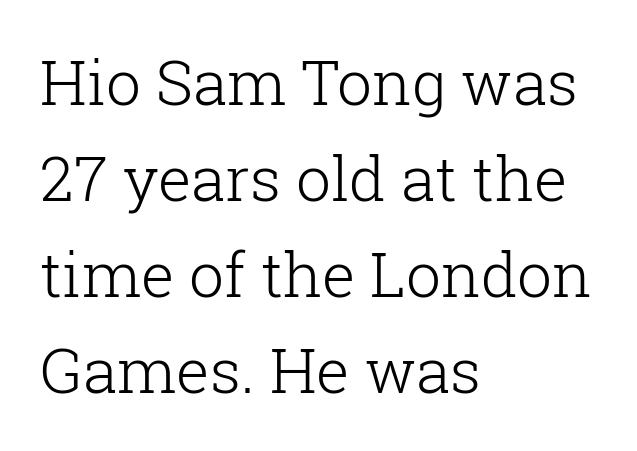
Q: Is the text bold? A: No.
Q: Is the text italic (slanted)? A: No, it is upright.
Q: Is the typeface a serif or a sans-serif typeface? A: Serif.
Q: Is the text underlined? A: No.
Q: How is the paragraph aligned? A: Left-aligned.
Q: Is the spacing between letters normal or unusually wide? A: Normal.
Q: Is the spacing between lines tight, normal or loose? A: Normal.
Q: Width (condensed, normal, or wide)? A: Normal.
Q: Stroke contrast? A: Low.
Q: x-height? A: Medium.
Q: Monospaced? A: No.
